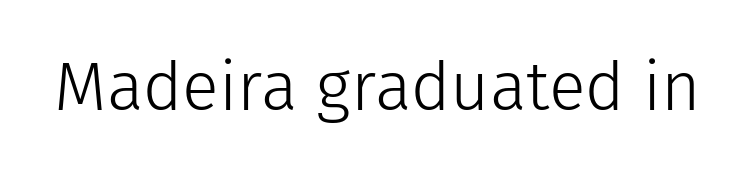
What stands out about the letter spacing? Nothing — it is the standard amount. You could not count columns in this text — the font is proportionally spaced. Stroke thickness stays within the range of a standard reading face or lighter. Unlike italic type, these characters show no tilt at all. This rendering features lettering with no underline. I'd call this a sans setting — the letters go barefoot.
